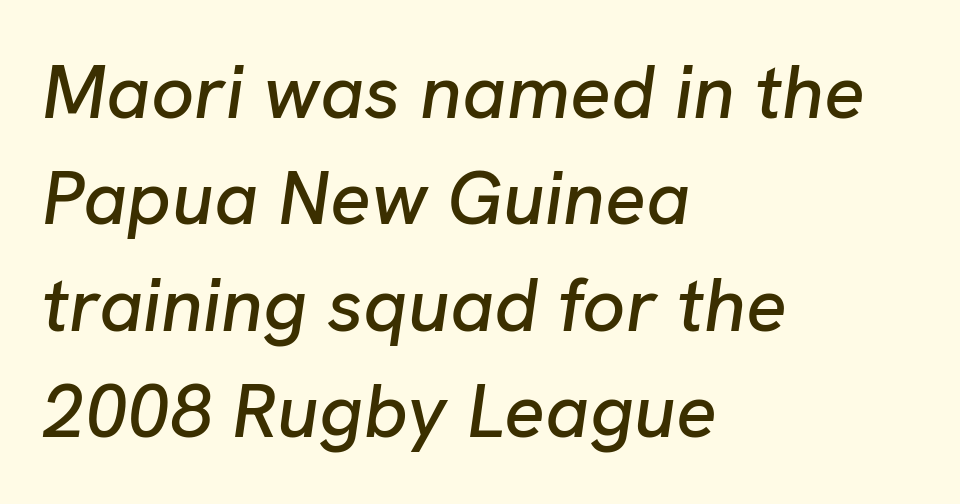
{"italic": "yes", "lean": "right", "slant_degrees": 8, "width": "normal", "stroke_contrast": "low", "x_height": "medium", "monospaced": "no", "underline": "no", "align": "left", "line_spacing": "normal", "line_spacing_ratio": 1.4, "letter_spacing": "normal", "letter_spacing_em": 0.0, "glyph_px": 76}
